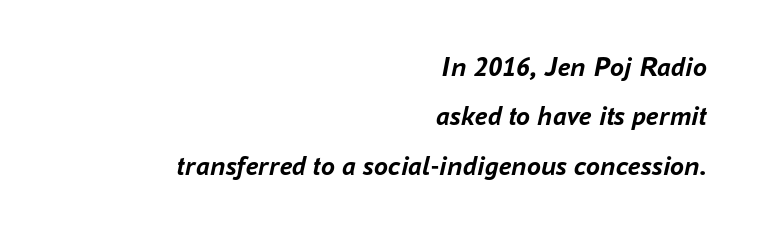
The letters are slanted; this is an italic face. Summary of weight: heavy, a full bold. Note the varied advance widths — an 'i' is clearly narrower than an 'm'. The type is set solid horizontally, with unmodified tracking. Descender tails drop into unmarked territory.
